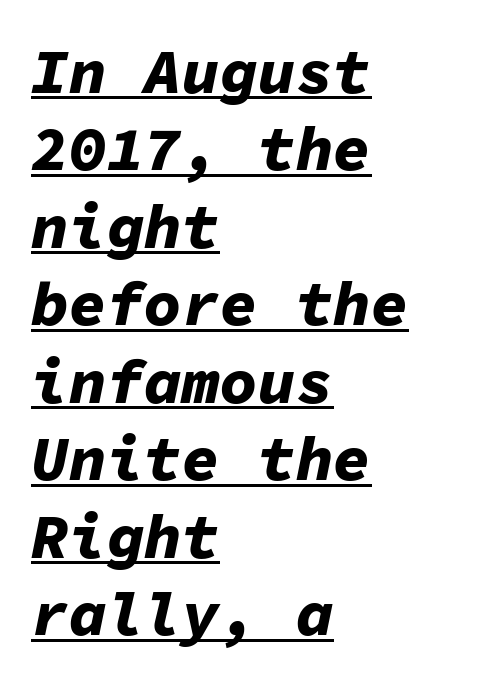
The tracking reads as untouched default to a designer's eye. The passage shown is typed in a monospace face where columns stay perfectly aligned. What weight is shown? A full bold with thick strokes. Would a proofreader flag this as italicized? Yes.
